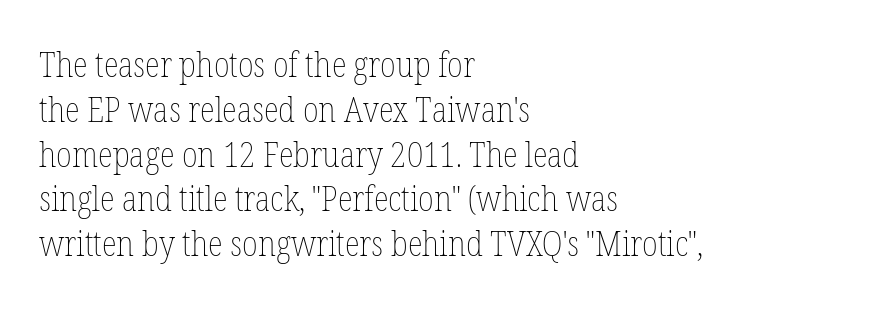
Q: Is the text bold? A: No.
Q: Is the text italic (slanted)? A: No, it is upright.
Q: Is the text underlined? A: No.
Q: How is the paragraph aligned? A: Left-aligned.
Q: Is the spacing between letters normal or unusually wide? A: Normal.
Q: Is the spacing between lines tight, normal or loose? A: Normal.
Q: Width (condensed, normal, or wide)? A: Condensed.
Q: Stroke contrast? A: Low.
Q: x-height? A: Medium.
Q: Monospaced? A: No.
